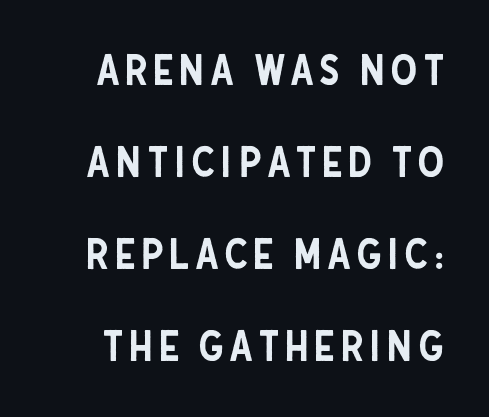
Q: Is the text italic (slanted)? A: No, it is upright.
Q: Is the typeface a serif or a sans-serif typeface? A: Sans-serif.
Q: Is the text underlined? A: No.
Q: Is the spacing between lines tight, normal or loose? A: Loose.
Q: Width (condensed, normal, or wide)? A: Condensed.
Q: Stroke contrast? A: Low.
Q: x-height? A: Large.
Q: Monospaced? A: No.
